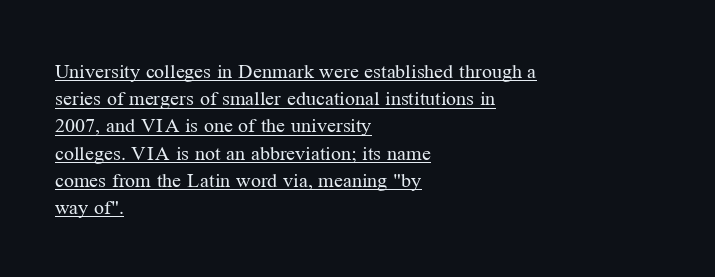
Italic? Not at all — the glyphs are vertical. Spacing between characters is what you'd get straight out of the box. Each new line begins a customary step beneath the previous one. Stroke mass is kept to a normal reading level or below. The rendering anchors every line to the left-hand side.
